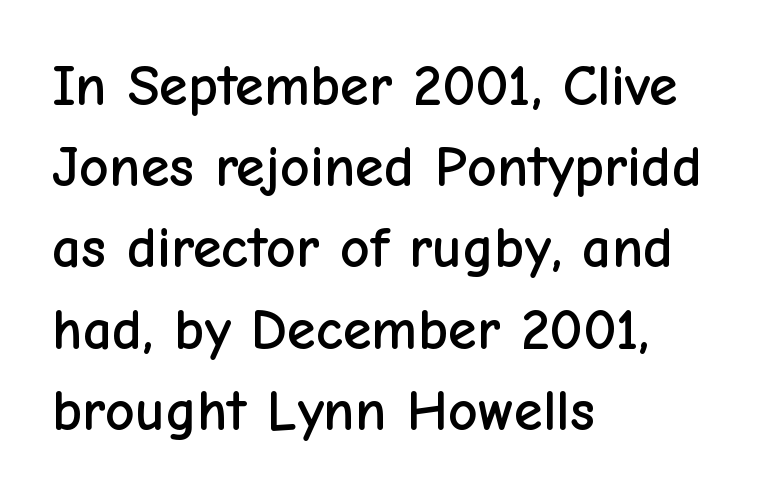
{"serif": "no", "italic": "no", "width": "normal", "stroke_contrast": "low", "x_height": "medium", "monospaced": "no", "underline": "no", "align": "left", "line_spacing": "normal", "line_spacing_ratio": 1.4, "letter_spacing": "normal", "letter_spacing_em": 0.0, "glyph_px": 58}
